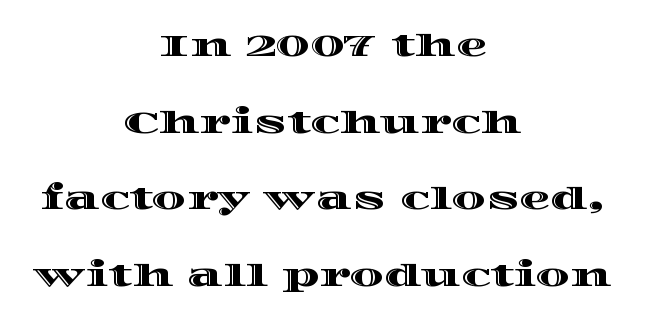
Q: Is the text italic (slanted)? A: No, it is upright.
Q: Is the text underlined? A: No.
Q: How is the paragraph aligned? A: Centered.
Q: Is the spacing between letters normal or unusually wide? A: Normal.
Q: Is the spacing between lines tight, normal or loose? A: Loose.
Q: Width (condensed, normal, or wide)? A: Wide.
Q: x-height? A: Large.
Q: Monospaced? A: No.
